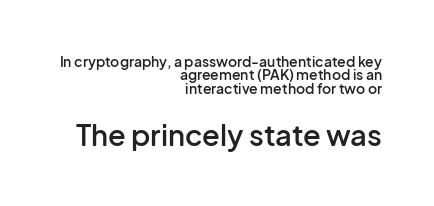
This rendering employs a face without finishing strokes, i.e., a sans-serif. Words float on clear page, feet unadorned. Right-aligned paragraph, ragged on the left. The face used here is rendered with its standard letterfit.
